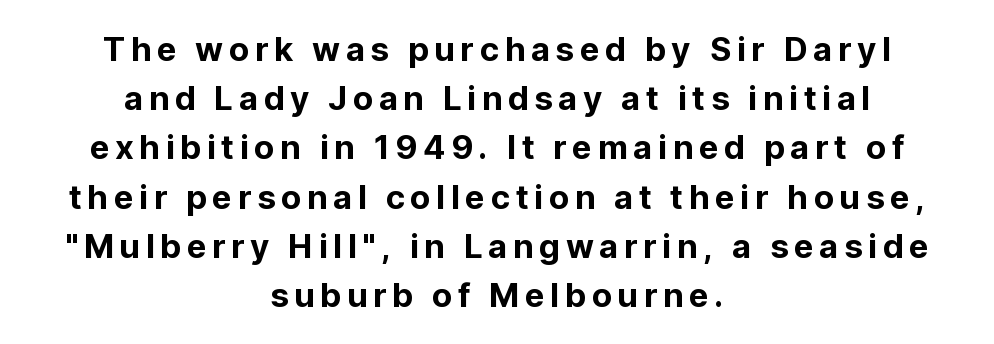
Q: Is the text italic (slanted)? A: No, it is upright.
Q: Is the typeface a serif or a sans-serif typeface? A: Sans-serif.
Q: Is the text underlined? A: No.
Q: How is the paragraph aligned? A: Centered.
Q: Is the spacing between lines tight, normal or loose? A: Normal.
Q: Width (condensed, normal, or wide)? A: Normal.
Q: Stroke contrast? A: Low.
Q: x-height? A: Medium.
Q: Monospaced? A: No.
